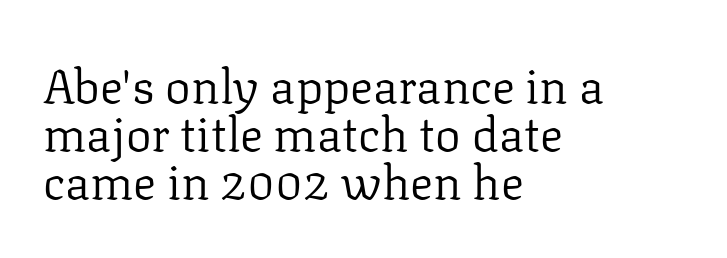
{"serif": "yes", "italic": "no", "bold": "no", "weight": "regular", "width": "normal", "stroke_contrast": "low", "x_height": "medium", "monospaced": "no", "underline": "no", "align": "left", "line_spacing": "tight", "line_spacing_ratio": 1.0, "letter_spacing": "normal", "letter_spacing_em": 0.0, "glyph_px": 48}
